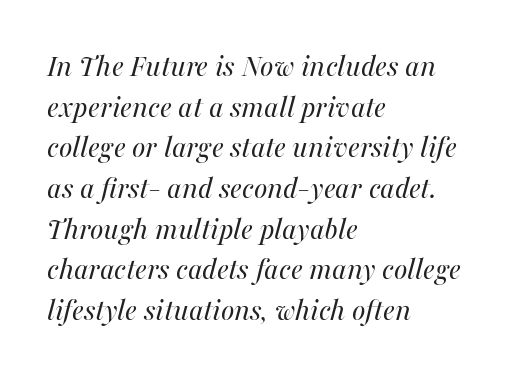
The gaps between neighbouring characters are ordinary and unremarkable. Is this a fixed-width face? No — the glyphs have proportional, varying widths. The font sits on the lighter half of the weight spectrum, regular included. Looking at the ascenders, they clearly lean.
